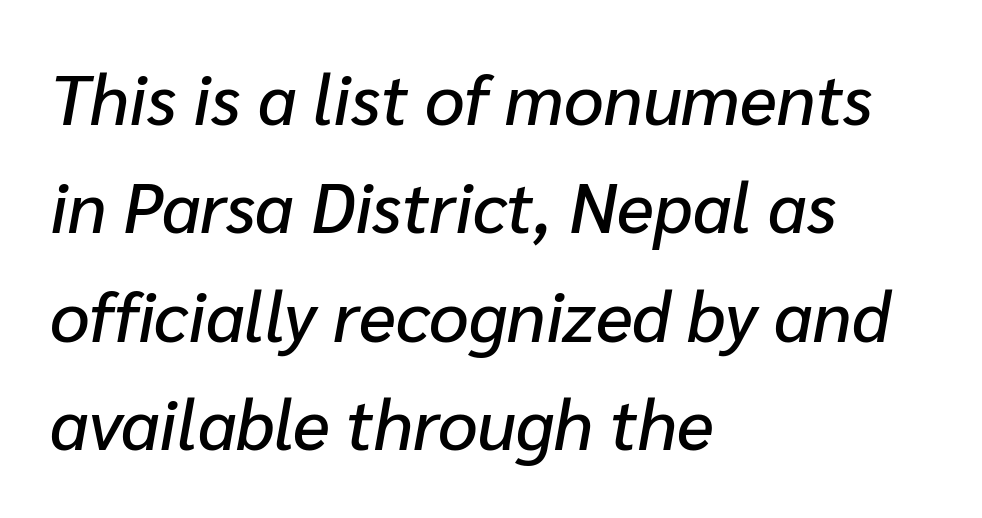
This is oblique type, the kind used for emphasis or titles. Unmarked baselines from the first word to the last. Spacing verdict: proportional, widths tailored to each character. A normal amount of white space separates one row of letters from the next. Short and long lines alike share a common starting point at left. Is the letter spacing exaggerated? No — it looks like the ordinary default.
